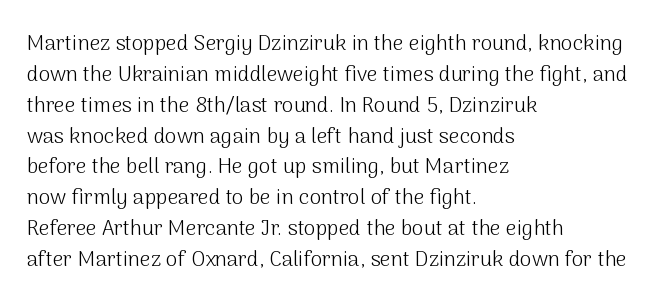
Q: Is the text bold? A: No.
Q: Is the text italic (slanted)? A: No, it is upright.
Q: Is the text underlined? A: No.
Q: How is the paragraph aligned? A: Left-aligned.
Q: Is the spacing between letters normal or unusually wide? A: Normal.
Q: Is the spacing between lines tight, normal or loose? A: Normal.
